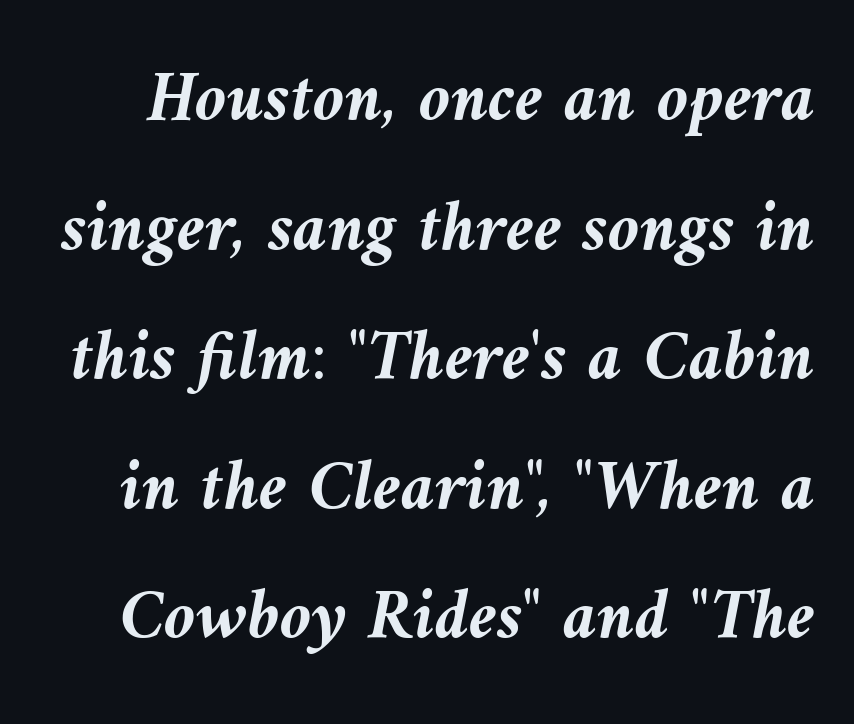
Q: Is the text bold? A: Yes.
Q: Is the text italic (slanted)? A: Yes, it leans left by about 10 degrees.
Q: Is the text underlined? A: No.
Q: Is the spacing between letters normal or unusually wide? A: Normal.
Q: Width (condensed, normal, or wide)? A: Normal.
Q: Stroke contrast? A: Medium.
Q: x-height? A: Medium.
Q: Monospaced? A: No.
